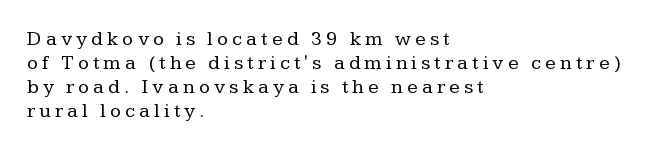
Q: Is the text bold? A: No.
Q: Is the text italic (slanted)? A: No, it is upright.
Q: Is the text underlined? A: No.
Q: How is the paragraph aligned? A: Left-aligned.
Q: Is the spacing between letters normal or unusually wide? A: Unusually wide.
